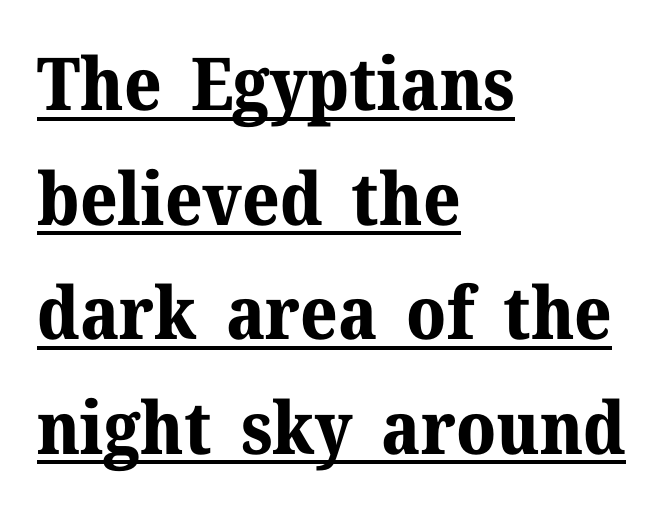
Note the varied advance widths — an 'i' is clearly narrower than an 'm'. Students, observe the line beneath the letters — that is underlining. One-word summary of the alignment: left. The rendering uses a moderate line-height, typical for paragraphs. Font category for this specimen: serif.
